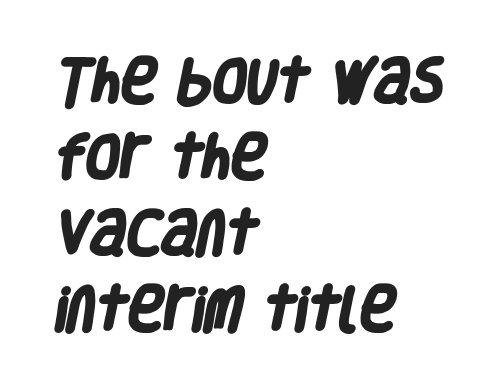
Q: Is the text bold? A: Yes.
Q: Is the typeface a serif or a sans-serif typeface? A: Sans-serif.
Q: Is the text underlined? A: No.
Q: How is the paragraph aligned? A: Left-aligned.
Q: Is the spacing between letters normal or unusually wide? A: Normal.
Q: Is the spacing between lines tight, normal or loose? A: Normal.
Q: Width (condensed, normal, or wide)? A: Condensed.
Q: Stroke contrast? A: Low.
Q: x-height? A: Large.
Q: Monospaced? A: No.
